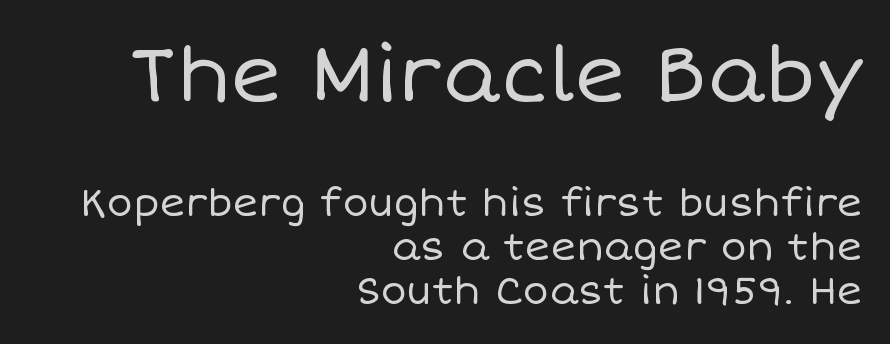
Q: Is the text bold? A: No.
Q: Is the text italic (slanted)? A: No, it is upright.
Q: Is the text underlined? A: No.
Q: How is the paragraph aligned? A: Right-aligned.
Q: Is the spacing between letters normal or unusually wide? A: Normal.
Q: Is the spacing between lines tight, normal or loose? A: Tight.
Q: Which block of text is set in a larger size, the first (top) or the second (bottom)? A: The first (top) one.
Q: Width (condensed, normal, or wide)? A: Normal.
Q: Stroke contrast? A: Low.
Q: x-height? A: Large.
Q: Monospaced? A: No.
